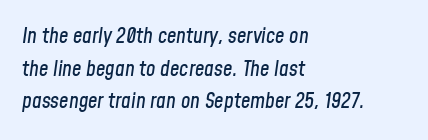
The image shows 21 px text type, italic (leaning right); set left-aligned, normal line spacing (1.55x), normal letter spacing, not underlined.
